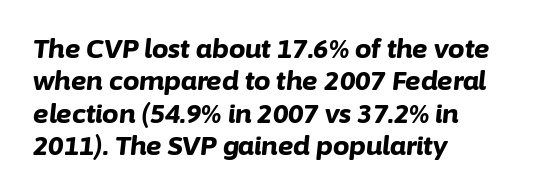
{"italic": "yes", "lean": "right", "slant_degrees": 6, "bold": "yes", "underline": "no", "align": "left", "line_spacing": "normal", "line_spacing_ratio": 1.25, "letter_spacing": "normal", "letter_spacing_em": 0.0, "glyph_px": 26}
